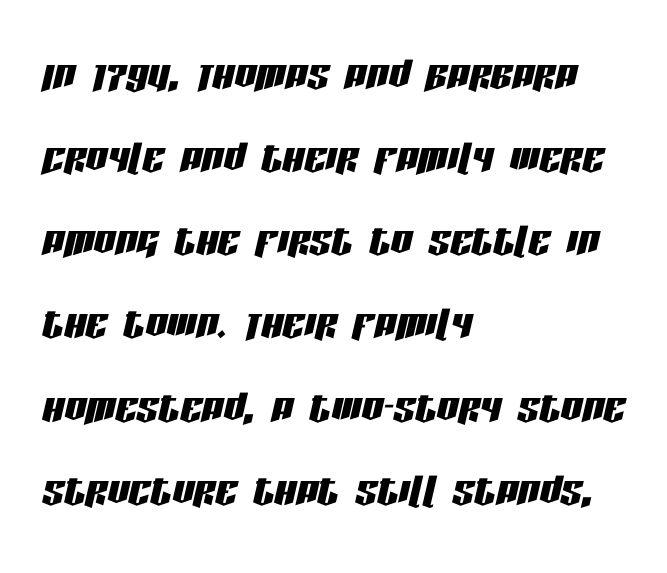
Q: Is the text italic (slanted)? A: Yes, it leans right by about 13 degrees.
Q: Is the text underlined? A: No.
Q: How is the paragraph aligned? A: Left-aligned.
Q: Is the spacing between letters normal or unusually wide? A: Normal.
Q: Is the spacing between lines tight, normal or loose? A: Normal.
Q: Width (condensed, normal, or wide)? A: Condensed.
Q: Stroke contrast? A: Low.
Q: x-height? A: Large.
Q: Monospaced? A: No.
